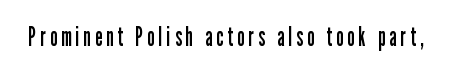
{"italic": "no", "bold": "no", "underline": "no", "glyph_px": 26}
